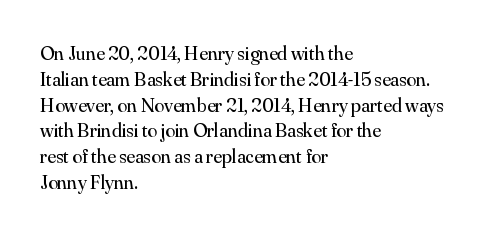
The image shows 20 px text type, upright; set left-aligned, normal line spacing (1.29x), normal letter spacing, not underlined.
